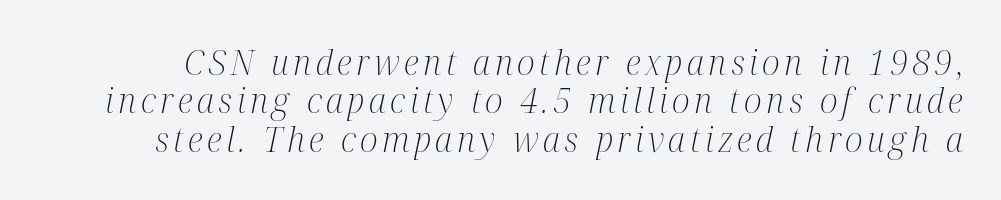
{"serif": "yes", "italic": "yes", "lean": "right", "slant_degrees": 12, "bold": "no", "weight": "light", "width": "condensed", "stroke_contrast": "medium", "x_height": "medium", "monospaced": "no", "underline": "no", "line_spacing": "tight", "line_spacing_ratio": 1.13, "glyph_px": 34}
